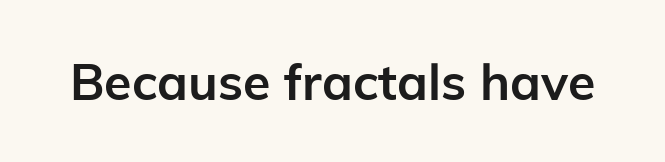
The image shows 50 px semibold sans-serif type, upright; set normal letter spacing, not underlined; low stroke contrast and a medium x-height.
